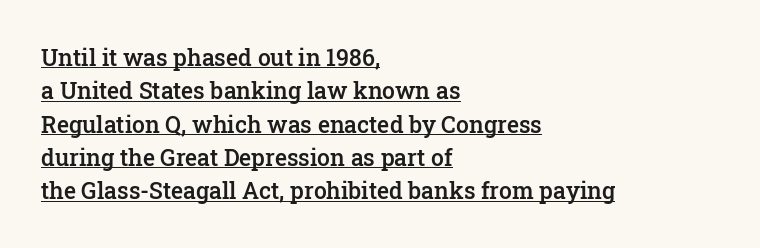
The image shows 23 px text type, upright; set left-aligned, normal line spacing (1.45x), normal letter spacing, underlined.
